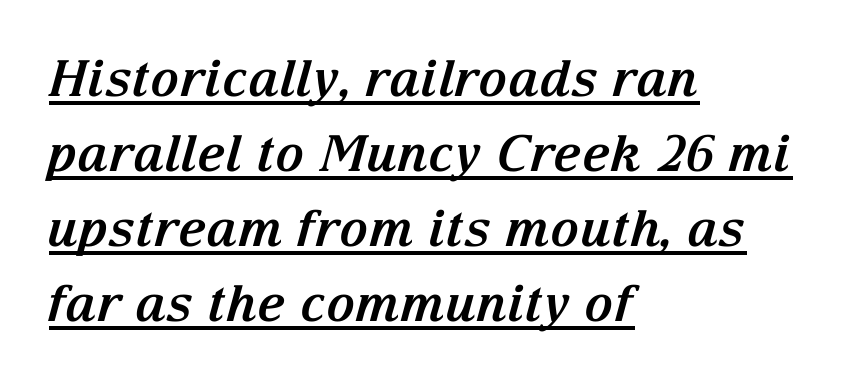
{"serif": "yes", "italic": "yes", "lean": "right", "slant_degrees": 15, "bold": "yes", "weight": "bold", "width": "normal", "stroke_contrast": "medium", "x_height": "medium", "monospaced": "no", "underline": "yes", "align": "left", "line_spacing": "normal", "line_spacing_ratio": 1.5, "letter_spacing": "normal", "letter_spacing_em": 0.0, "glyph_px": 50}
